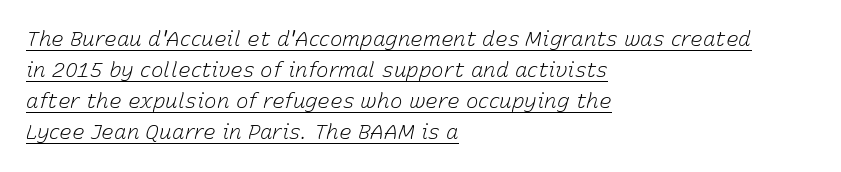
Inter-character spacing is left at the font's built-in metrics. The rendering uses the underline text-decoration. Does the lettering tilt? It does — this is italic. Horizontal bands of white between lines are of average thickness. The ragged edge is on the right, which tells us the setting is flush left. Nothing heavy about these letters — not bold at all.
